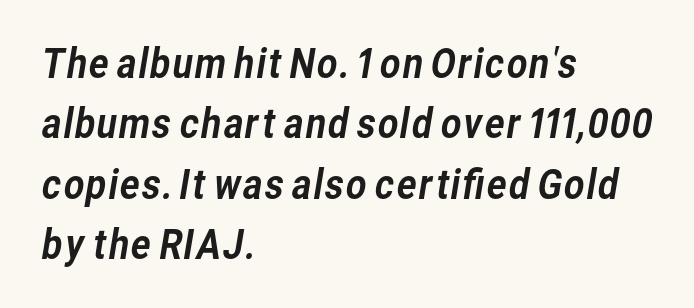
Q: Is the typeface a serif or a sans-serif typeface? A: Sans-serif.
Q: Is the text underlined? A: No.
Q: How is the paragraph aligned? A: Left-aligned.
Q: Is the spacing between letters normal or unusually wide? A: Normal.
Q: Is the spacing between lines tight, normal or loose? A: Normal.
Q: Width (condensed, normal, or wide)? A: Normal.
Q: Stroke contrast? A: Low.
Q: x-height? A: Medium.
Q: Monospaced? A: No.
